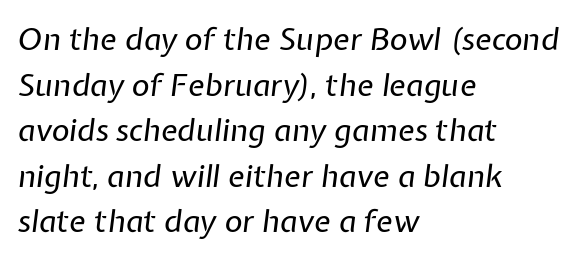
Q: Is the text bold? A: No.
Q: Is the text italic (slanted)? A: Yes, it leans right by about 7 degrees.
Q: Is the text underlined? A: No.
Q: How is the paragraph aligned? A: Left-aligned.
Q: Is the spacing between letters normal or unusually wide? A: Normal.
Q: Is the spacing between lines tight, normal or loose? A: Normal.
Q: Width (condensed, normal, or wide)? A: Normal.
Q: Stroke contrast? A: Low.
Q: x-height? A: Medium.
Q: Monospaced? A: No.
